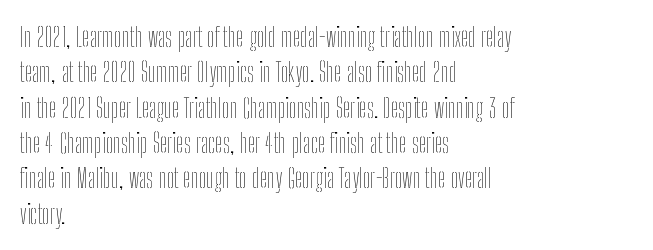
The image shows 27 px text type, upright; set left-aligned, normal line spacing (1.31x), normal letter spacing, not underlined.
